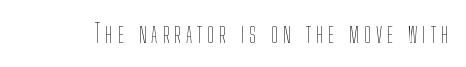
Nothing heavy about these letters — not bold at all. Students, note that the glyphs here are deliberately spaced far apart. The space directly below the letters is spotless. Rendered with straight, roman letterforms.
